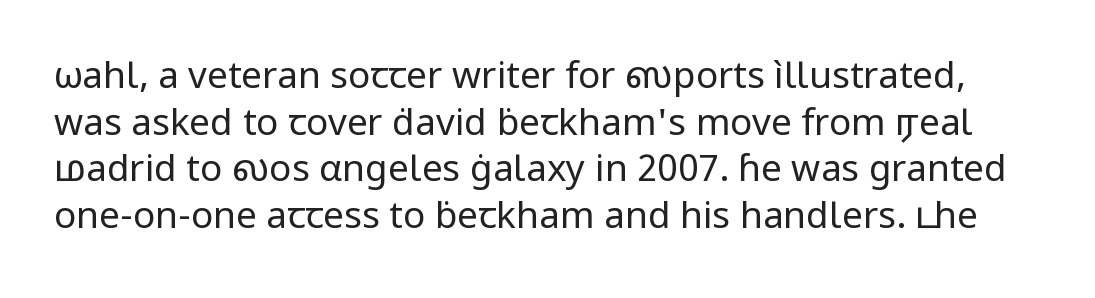
The image shows 37 px regular-weight sans-serif type, upright; set normal line spacing (1.26x), normal letter spacing, not underlined; low stroke contrast and a medium x-height.
